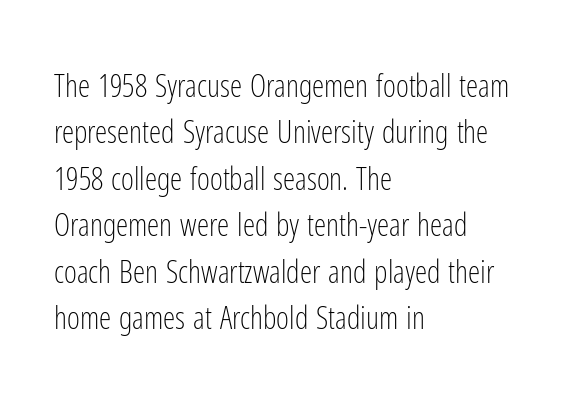
{"serif": "no", "italic": "no", "bold": "no", "weight": "light", "width": "condensed", "stroke_contrast": "low", "x_height": "medium", "monospaced": "no", "underline": "no", "align": "left", "line_spacing": "normal", "line_spacing_ratio": 1.5, "letter_spacing": "normal", "letter_spacing_em": 0.0, "glyph_px": 31}
